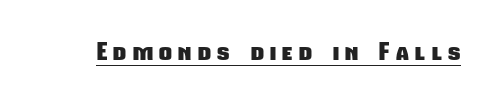
{"bold": "yes", "underline": "yes", "letter_spacing": "wide", "letter_spacing_em": 0.26, "glyph_px": 25}
